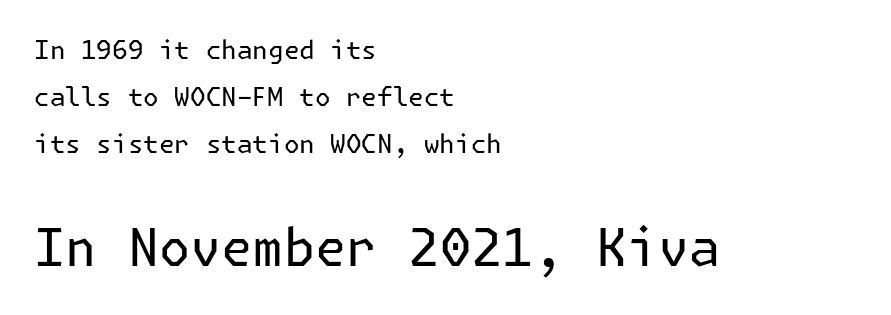
The image shows 52 px regular-weight sans-serif type, upright; set left-aligned, line spacing 1.8x, normal letter spacing, not underlined; the second (bottom) block is 2.0x larger; low stroke contrast and a medium x-height.
